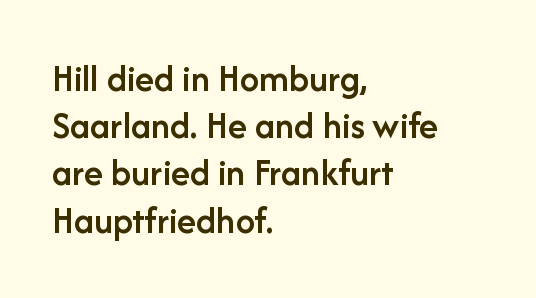
{"serif": "no", "italic": "no", "bold": "semi", "weight": "semibold", "width": "normal", "stroke_contrast": "low", "x_height": "medium", "monospaced": "no", "underline": "no", "align": "left", "line_spacing_ratio": 1.21, "letter_spacing": "normal", "letter_spacing_em": 0.0, "glyph_px": 39}
